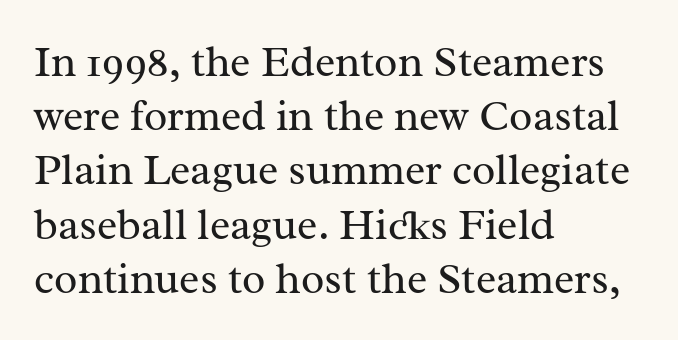
Q: Is the text bold? A: No.
Q: Is the text italic (slanted)? A: No, it is upright.
Q: Is the typeface a serif or a sans-serif typeface? A: Serif.
Q: Is the text underlined? A: No.
Q: How is the paragraph aligned? A: Left-aligned.
Q: Is the spacing between letters normal or unusually wide? A: Normal.
Q: Is the spacing between lines tight, normal or loose? A: Normal.
Q: Width (condensed, normal, or wide)? A: Normal.
Q: Stroke contrast? A: Medium.
Q: x-height? A: Medium.
Q: Monospaced? A: No.
